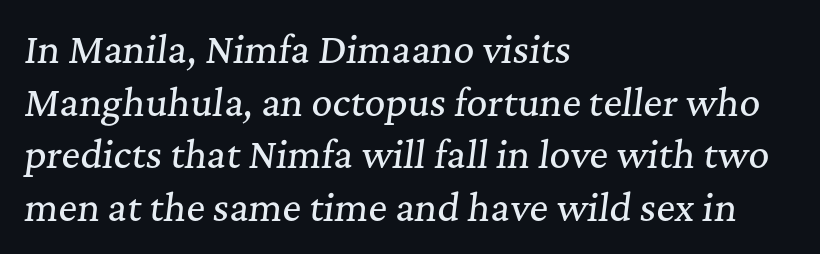
Do the characters align in a grid? No, the font is proportional. Looking at the ascenders, they clearly lean. Unlike a clean sans, this face finishes its strokes with serifs. Summary of vertical rhythm: regular, with standard interline spacing. Short note: letters normally spaced. The paragraph has a hard left edge and a soft right edge.
